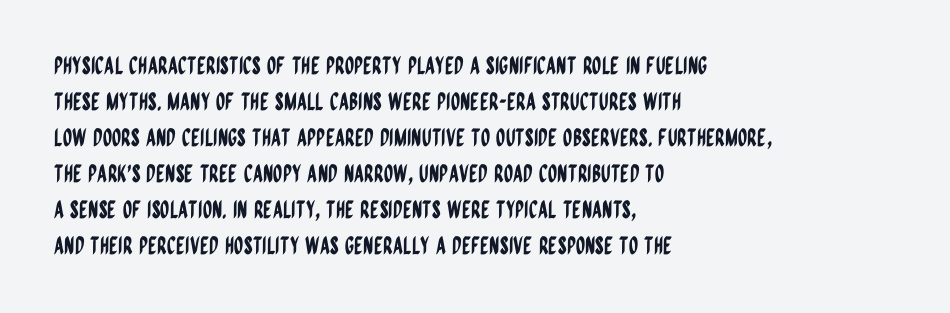
{"italic": "no", "underline": "no", "align": "left", "line_spacing": "normal", "line_spacing_ratio": 1.5, "letter_spacing": "normal", "letter_spacing_em": 0.0, "glyph_px": 24}
